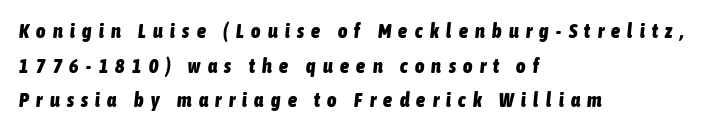
The image shows 20 px bold type, italic (leaning right); set left-aligned, line spacing 1.73x, unusually wide letter spacing (+0.37 em), not underlined.
